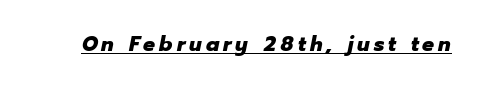
The image shows 21 px bold type, italic (leaning right); set underlined.
